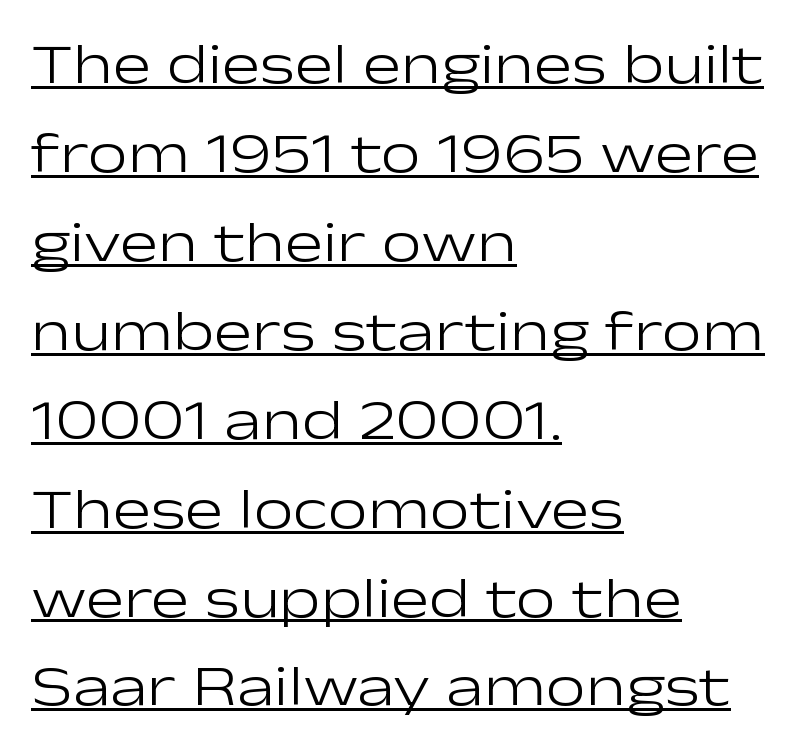
The designer left line spacing at the default. The face used here appears with an underline applied. No italicization has been applied; the sample stays upright. A typesetter would call this proportional, since set widths differ per character. The face looks like a standard text weight, possibly lighter.
